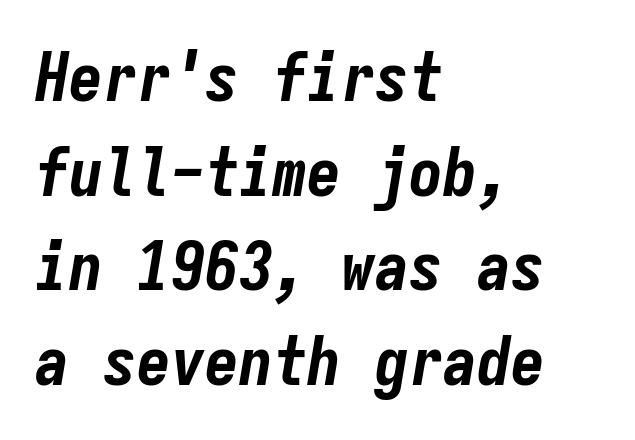
The image shows 68 px bold, condensed type, italic (leaning right), monospaced; set left-aligned, normal line spacing (1.39x), normal letter spacing, not underlined; low stroke contrast and a medium x-height.
